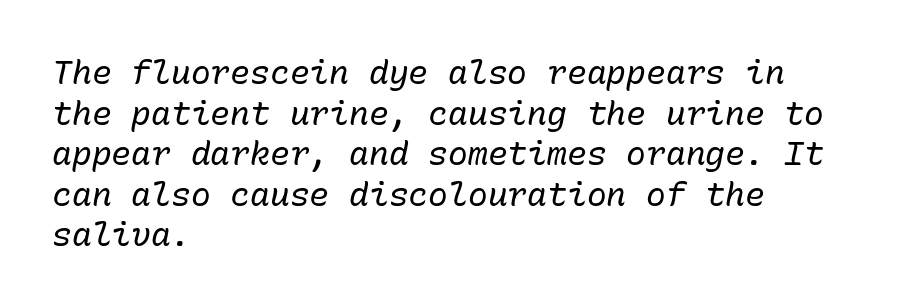
Here the designer chose a console-style face with uniform glyph widths. Unbolded letterforms with no extra heft. Honestly, the letter spacing is just normal — you wouldn't notice it. Left-aligned paragraph, ragged on the right.
